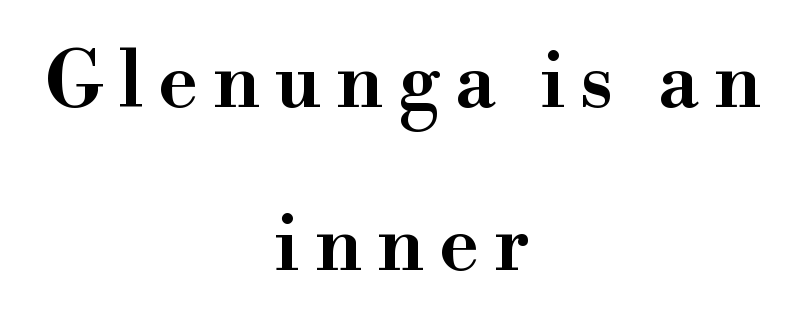
Q: Is the text bold? A: Semi-bold.
Q: Is the text italic (slanted)? A: No, it is upright.
Q: Is the typeface a serif or a sans-serif typeface? A: Serif.
Q: Is the text underlined? A: No.
Q: How is the paragraph aligned? A: Centered.
Q: Is the spacing between lines tight, normal or loose? A: Loose.
Q: Width (condensed, normal, or wide)? A: Normal.
Q: Stroke contrast? A: High.
Q: x-height? A: Small.
Q: Monospaced? A: No.
